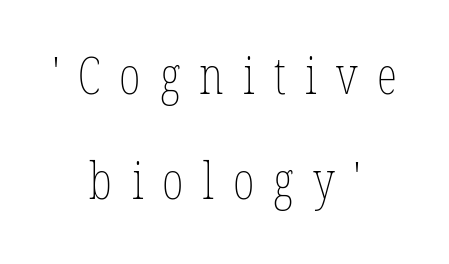
Q: Is the text bold? A: No.
Q: Is the text italic (slanted)? A: No, it is upright.
Q: Is the text underlined? A: No.
Q: How is the paragraph aligned? A: Centered.
Q: Is the spacing between letters normal or unusually wide? A: Unusually wide.
Q: Is the spacing between lines tight, normal or loose? A: Loose.
Q: Width (condensed, normal, or wide)? A: Condensed.
Q: Stroke contrast? A: Low.
Q: x-height? A: Medium.
Q: Monospaced? A: No.
